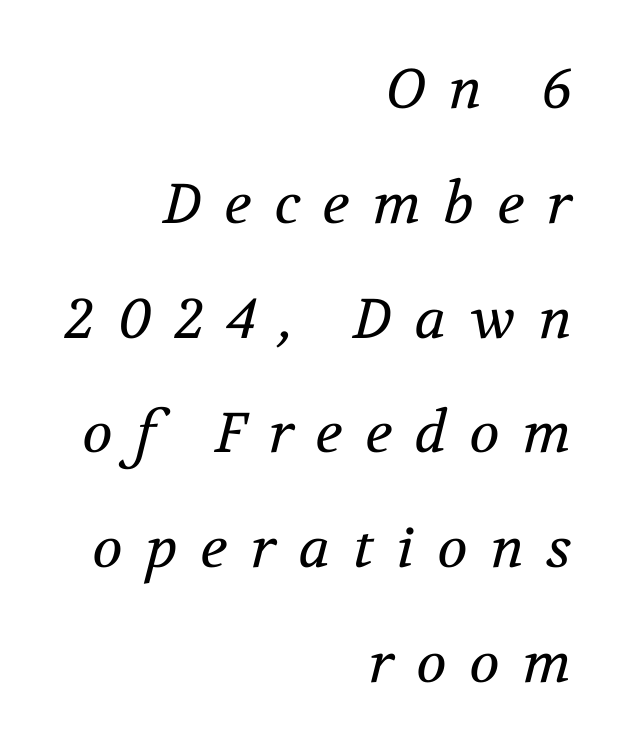
{"serif": "yes", "italic": "yes", "lean": "right", "slant_degrees": 12, "bold": "no", "weight": "regular", "width": "normal", "stroke_contrast": "medium", "x_height": "medium", "monospaced": "no", "underline": "no", "align": "right", "line_spacing": "loose", "line_spacing_ratio": 2.05, "letter_spacing": "wide", "letter_spacing_em": 0.41, "glyph_px": 56}
